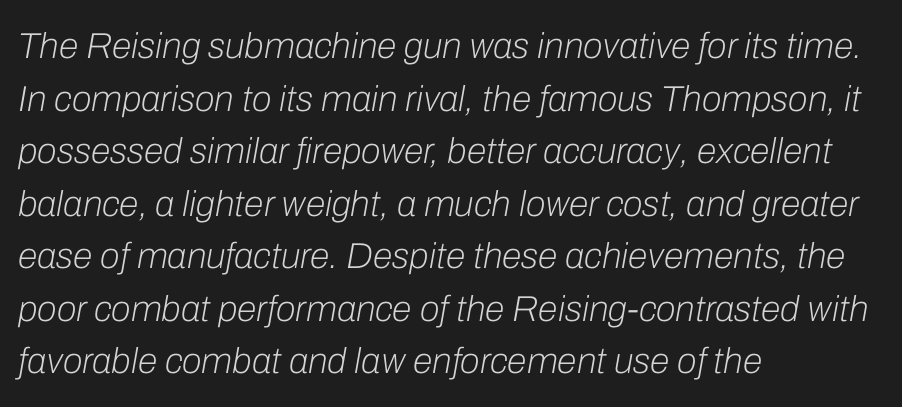
Leftover space on each line is placed entirely after the last word. Ink coverage per letter is moderate at most. Honestly, there is no underline to notice here at all. The gaps between neighbouring characters are ordinary and unremarkable.
